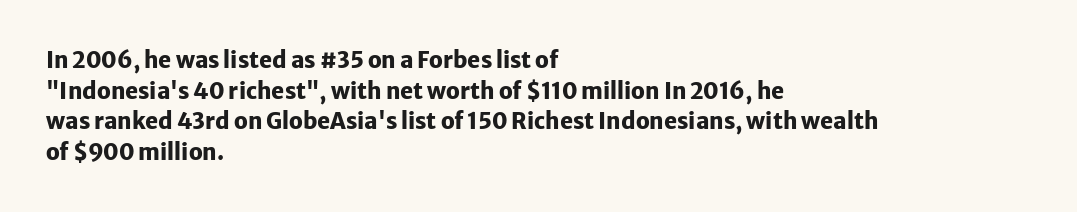
If you drew a line through each stem, it would be perfectly vertical. A normal amount of white space separates one row of letters from the next. Unmarked baselines from the first word to the last. Pretty heavy lettering here — definitely bold. The paragraph has a hard left edge and a soft right edge. These lines keep a tight, regular rhythm from letter to letter.
